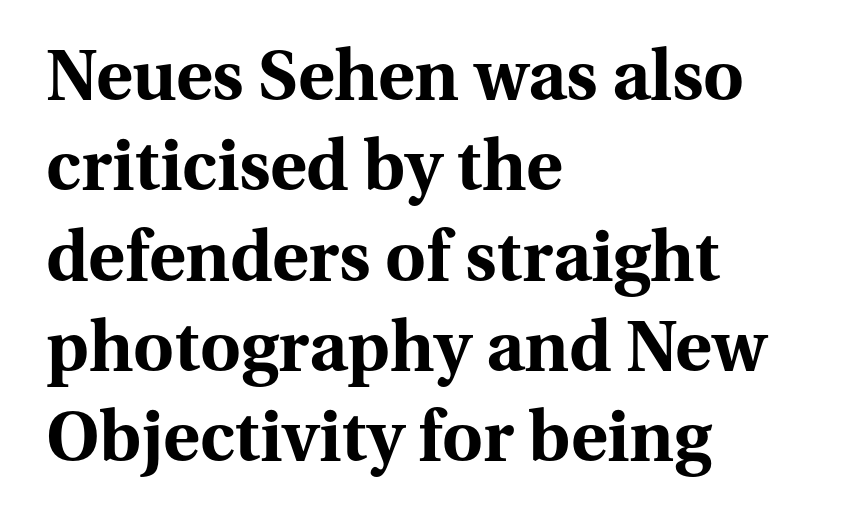
Q: Is the text bold? A: Yes.
Q: Is the text italic (slanted)? A: No, it is upright.
Q: Is the typeface a serif or a sans-serif typeface? A: Serif.
Q: Is the text underlined? A: No.
Q: How is the paragraph aligned? A: Left-aligned.
Q: Is the spacing between letters normal or unusually wide? A: Normal.
Q: Is the spacing between lines tight, normal or loose? A: Normal.
Q: Width (condensed, normal, or wide)? A: Normal.
Q: Stroke contrast? A: Medium.
Q: x-height? A: Medium.
Q: Monospaced? A: No.
